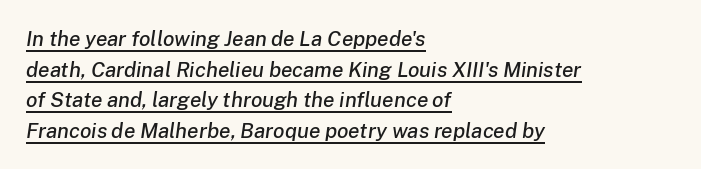
{"italic": "yes", "lean": "right", "slant_degrees": 8, "underline": "yes", "align": "left", "line_spacing": "normal", "line_spacing_ratio": 1.46, "letter_spacing": "normal", "letter_spacing_em": 0.0, "glyph_px": 21}
